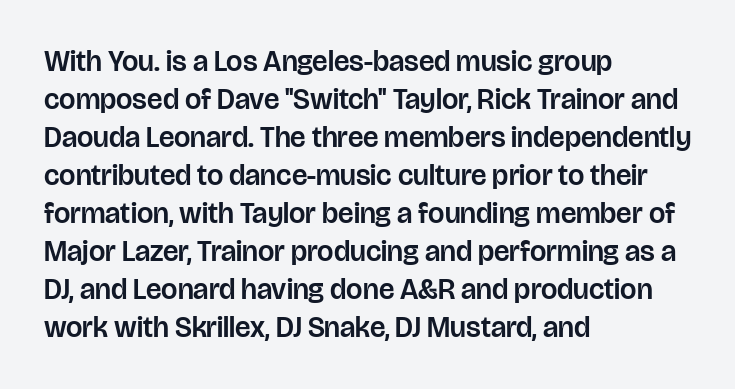
The image shows 29 px sans-serif type, upright; set left-aligned, normal line spacing (1.31x), normal letter spacing, not underlined; low stroke contrast and a large x-height.
